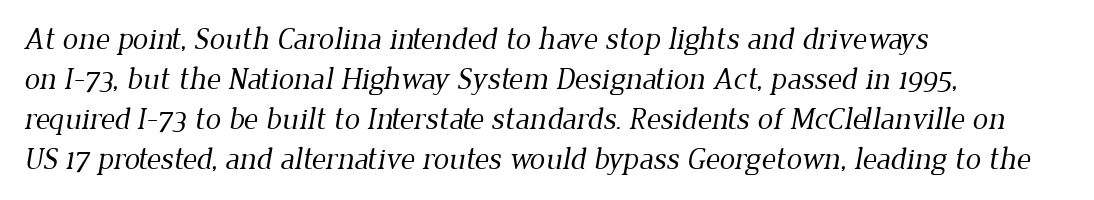
These lines are set flush left with a ragged right edge. Normally led — the rows are evenly, conventionally spaced. Each letter keeps its own natural width here, so spacing adapts to shape. Yep, those are serifs on the letters.
